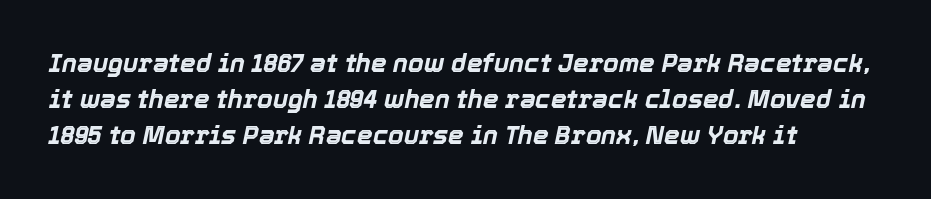
The image shows 25 px bold type, italic (leaning right); set left-aligned, normal line spacing (1.45x), normal letter spacing, not underlined.
